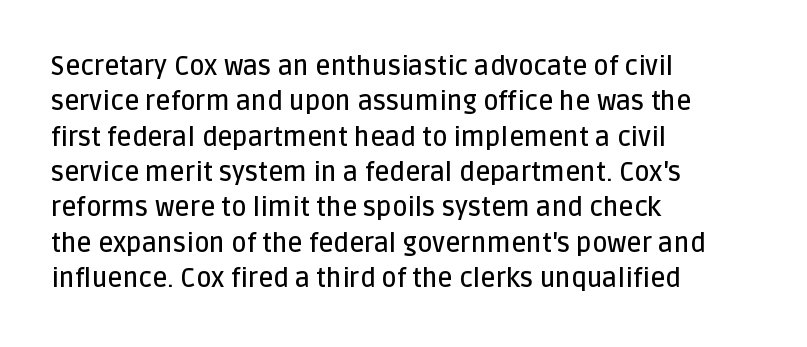
Quick note: underline off. Is the letter spacing exaggerated? No — it looks like the ordinary default. Each new line begins a customary step beneath the previous one. Its strokes are somewhat broadened, the hallmark of semibold type.
